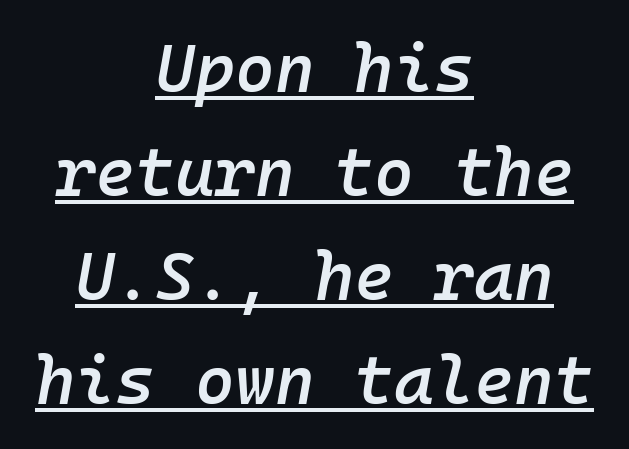
Q: Is the text bold? A: Semi-bold.
Q: Is the text italic (slanted)? A: Yes, it leans right by about 10 degrees.
Q: Is the text underlined? A: Yes.
Q: How is the paragraph aligned? A: Centered.
Q: Is the spacing between letters normal or unusually wide? A: Normal.
Q: Is the spacing between lines tight, normal or loose? A: Normal.
Q: Width (condensed, normal, or wide)? A: Normal.
Q: Stroke contrast? A: Low.
Q: x-height? A: Medium.
Q: Monospaced? A: Yes.
